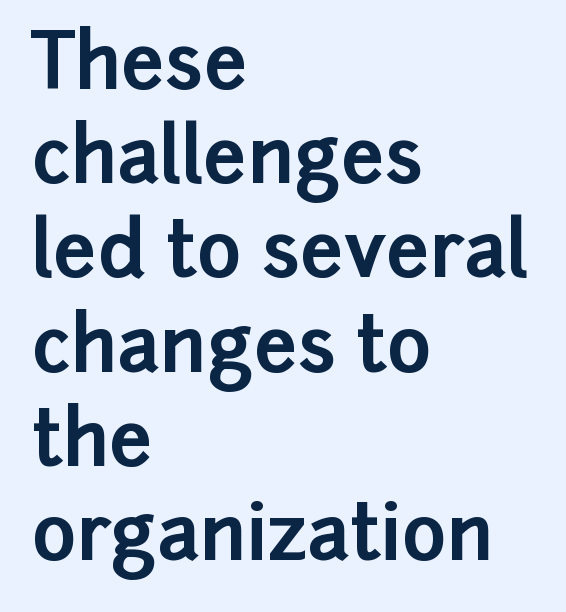
{"serif": "no", "italic": "no", "bold": "yes", "weight": "bold", "width": "normal", "stroke_contrast": "low", "x_height": "medium", "monospaced": "no", "underline": "no", "align": "left", "line_spacing_ratio": 1.24, "letter_spacing": "normal", "letter_spacing_em": 0.0, "glyph_px": 76}
